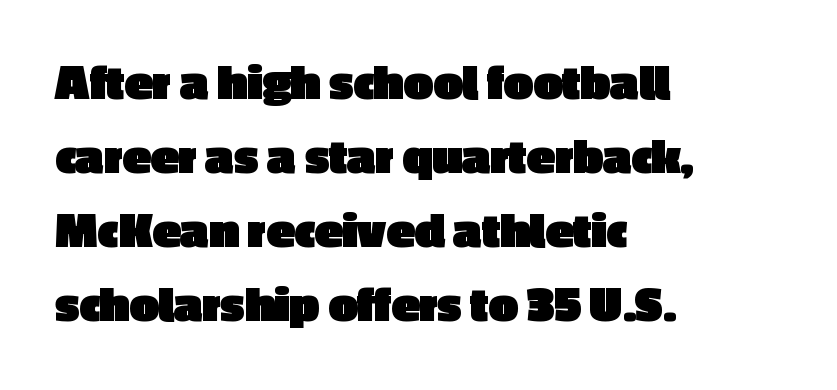
Q: Is the text bold? A: Yes.
Q: Is the text italic (slanted)? A: No, it is upright.
Q: Is the typeface a serif or a sans-serif typeface? A: Sans-serif.
Q: Is the text underlined? A: No.
Q: How is the paragraph aligned? A: Left-aligned.
Q: Is the spacing between letters normal or unusually wide? A: Normal.
Q: Is the spacing between lines tight, normal or loose? A: Normal.
Q: Width (condensed, normal, or wide)? A: Normal.
Q: x-height? A: Medium.
Q: Monospaced? A: No.
